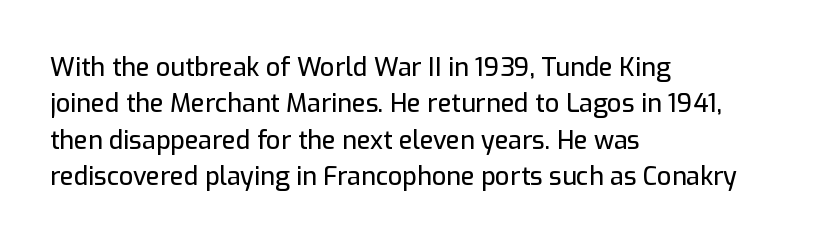
The image shows 25 px text type, upright; set left-aligned, normal line spacing (1.46x), normal letter spacing, not underlined.
